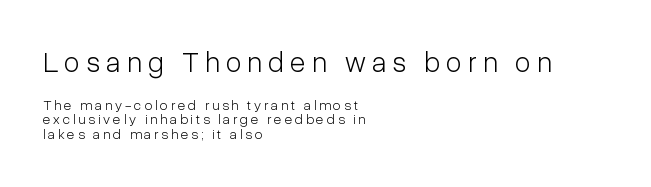
{"serif": "no", "italic": "no", "bold": "no", "weight": "light", "width": "condensed", "stroke_contrast": "low", "x_height": "medium", "monospaced": "no", "underline": "no", "align": "left", "line_spacing": "tight", "line_spacing_ratio": 1.03, "letter_spacing": "wide", "letter_spacing_em": 0.21, "larger_block": "first", "size_ratio": 2.07, "glyph_px": 29}
